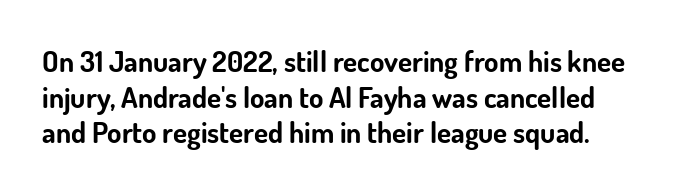
The image shows 29 px bold sans-serif type, upright; set line spacing 1.23x, normal letter spacing, not underlined; low stroke contrast and a small x-height.
